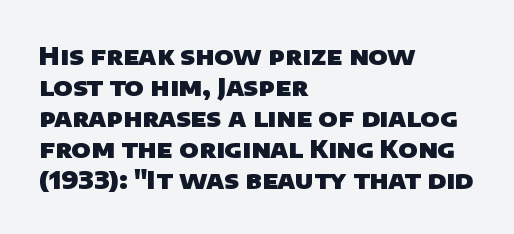
The image shows 25 px bold type; set left-aligned, line spacing 1.24x, normal letter spacing, not underlined.
